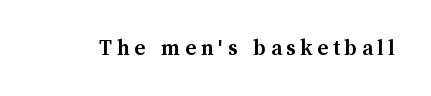
{"italic": "no", "bold": "yes", "underline": "no", "letter_spacing": "wide", "letter_spacing_em": 0.2, "glyph_px": 23}
